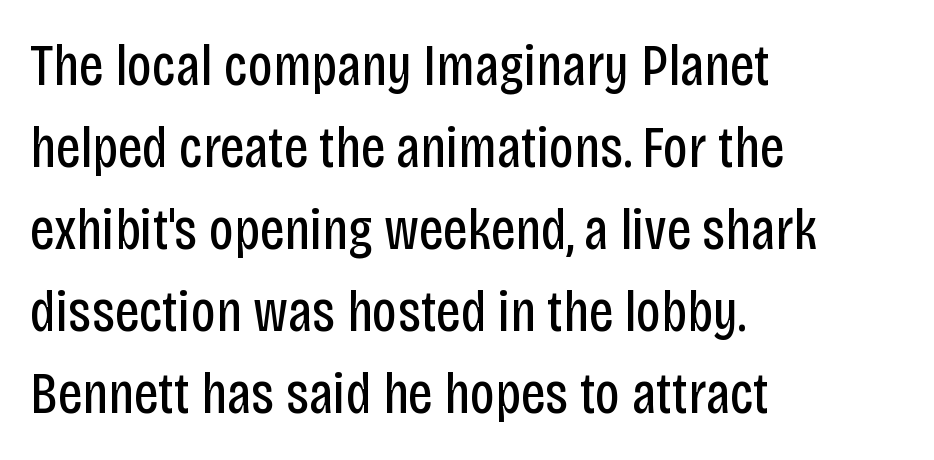
The image shows 59 px regular-weight, condensed sans-serif type, upright; set left-aligned, normal line spacing (1.39x), normal letter spacing, not underlined; low stroke contrast and a large x-height.
